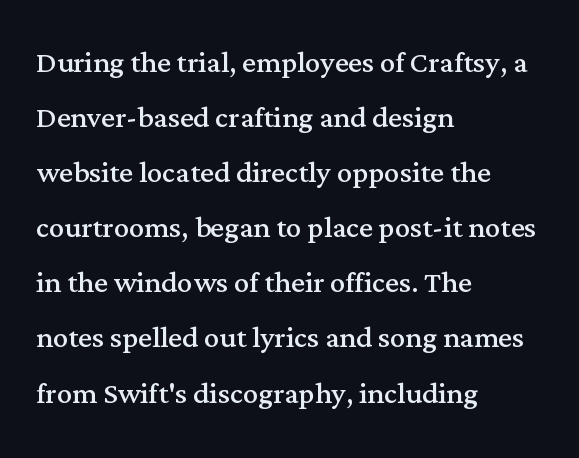
Q: Is the text bold? A: No.
Q: Is the text italic (slanted)? A: No, it is upright.
Q: Is the typeface a serif or a sans-serif typeface? A: Serif.
Q: Is the text underlined? A: No.
Q: How is the paragraph aligned? A: Left-aligned.
Q: Is the spacing between letters normal or unusually wide? A: Normal.
Q: Is the spacing between lines tight, normal or loose? A: Normal.
Q: Width (condensed, normal, or wide)? A: Normal.
Q: Stroke contrast? A: Medium.
Q: x-height? A: Medium.
Q: Monospaced? A: No.
